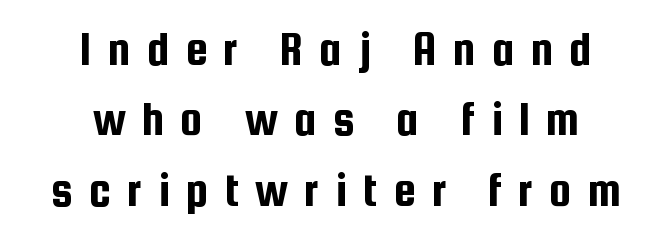
Q: Is the text italic (slanted)? A: No, it is upright.
Q: Is the typeface a serif or a sans-serif typeface? A: Sans-serif.
Q: Is the text underlined? A: No.
Q: How is the paragraph aligned? A: Centered.
Q: Is the spacing between letters normal or unusually wide? A: Unusually wide.
Q: Is the spacing between lines tight, normal or loose? A: Normal.
Q: Width (condensed, normal, or wide)? A: Condensed.
Q: Stroke contrast? A: Low.
Q: x-height? A: Medium.
Q: Monospaced? A: No.
